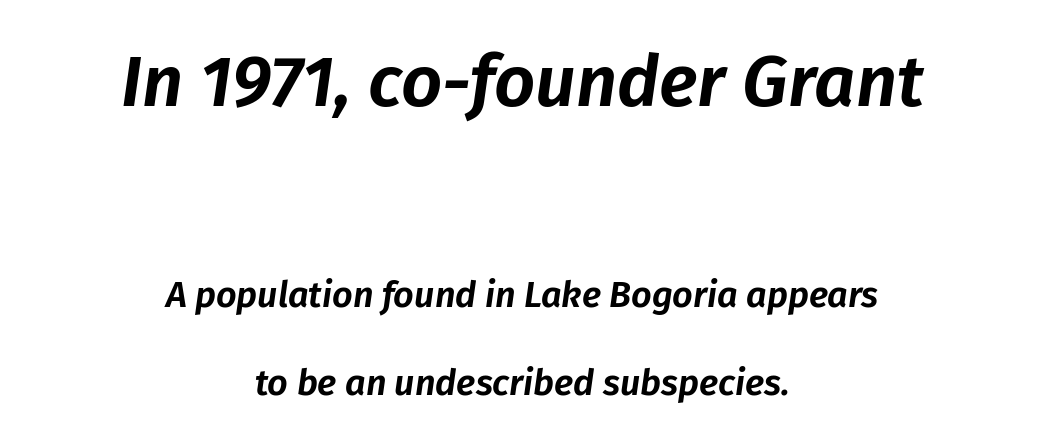
The image shows 72 px text type, italic (leaning right); set centered, loose line spacing (2.46x), normal letter spacing, not underlined; the first (top) block is 2.0x larger; low stroke contrast and a medium x-height.
